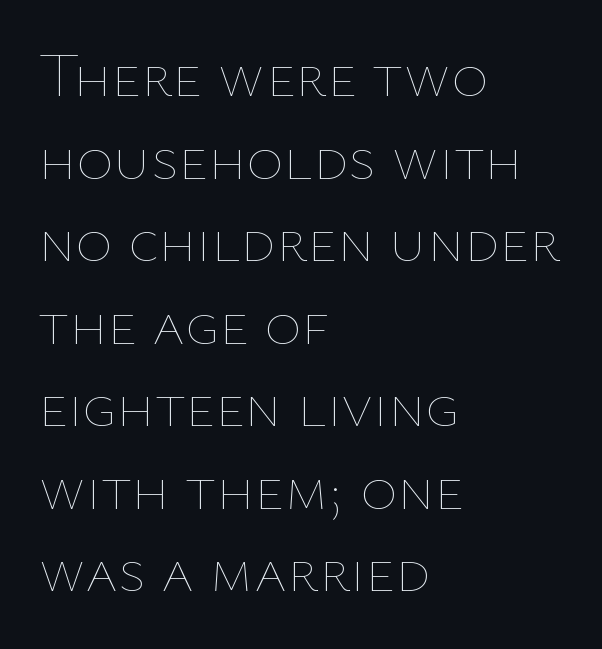
Q: Is the text bold? A: No.
Q: Is the text italic (slanted)? A: No, it is upright.
Q: Is the text underlined? A: No.
Q: How is the paragraph aligned? A: Left-aligned.
Q: Is the spacing between letters normal or unusually wide? A: Normal.
Q: Is the spacing between lines tight, normal or loose? A: Normal.
Q: Width (condensed, normal, or wide)? A: Normal.
Q: Stroke contrast? A: Low.
Q: x-height? A: Medium.
Q: Monospaced? A: No.
